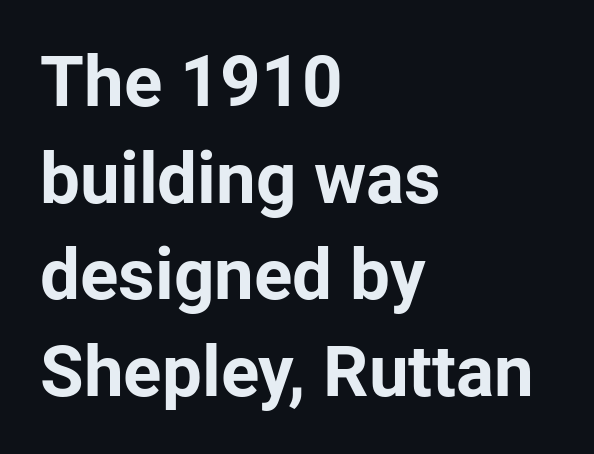
The image shows 71 px bold sans-serif type, upright; set left-aligned, normal line spacing (1.36x), normal letter spacing, not underlined; low stroke contrast and a medium x-height.
